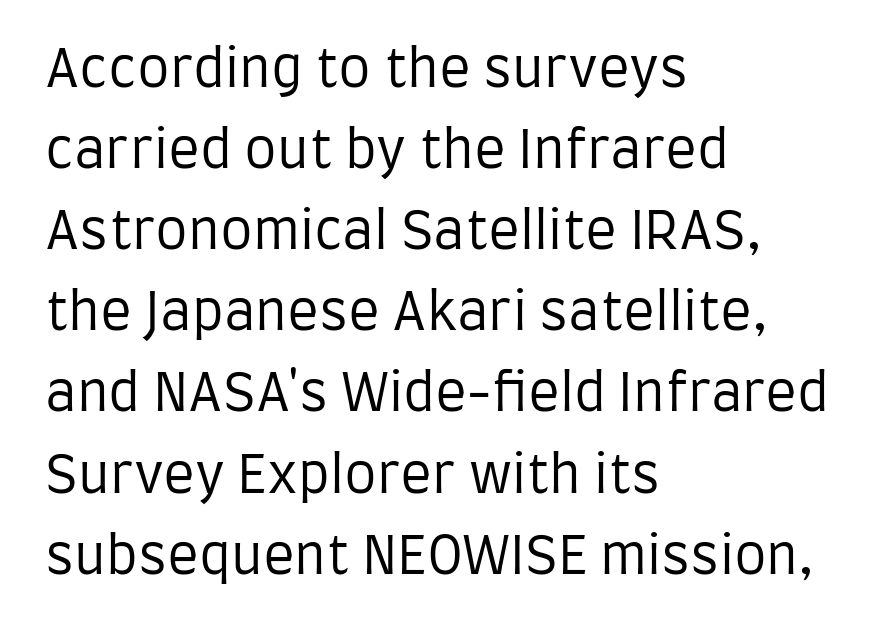
The image shows 52 px regular-weight, condensed sans-serif type, upright; set left-aligned, normal line spacing (1.56x), normal letter spacing, not underlined; low stroke contrast and a large x-height.
